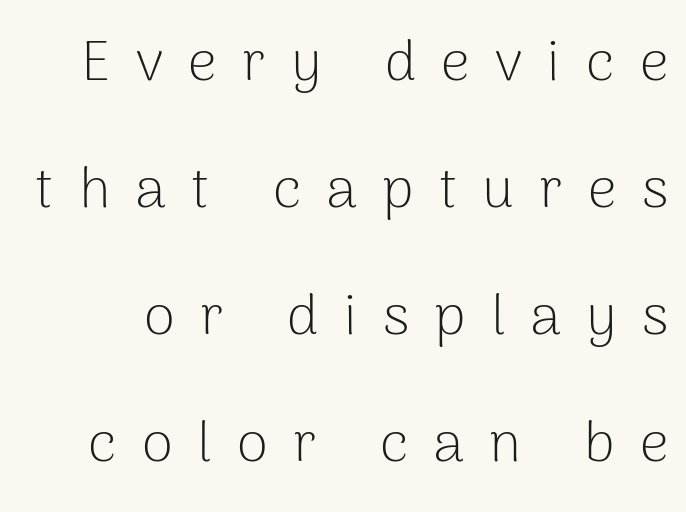
Q: Is the text bold? A: No.
Q: Is the text italic (slanted)? A: No, it is upright.
Q: Is the typeface a serif or a sans-serif typeface? A: Sans-serif.
Q: Is the text underlined? A: No.
Q: Is the spacing between letters normal or unusually wide? A: Unusually wide.
Q: Is the spacing between lines tight, normal or loose? A: Loose.
Q: Width (condensed, normal, or wide)? A: Normal.
Q: Stroke contrast? A: Low.
Q: x-height? A: Medium.
Q: Monospaced? A: No.
